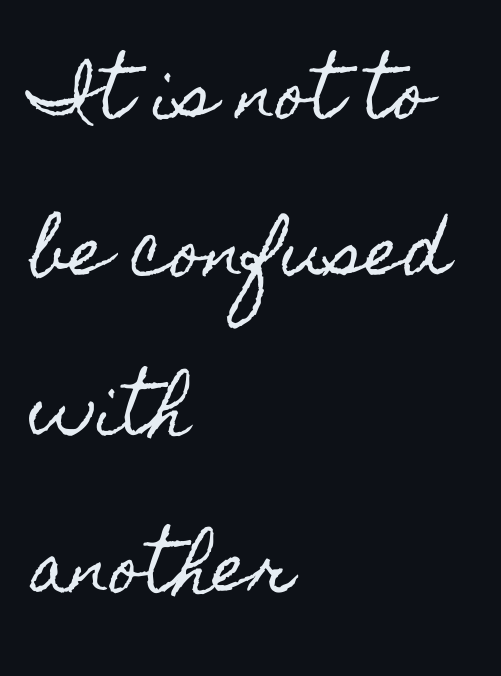
{"width": "condensed", "x_height": "small", "monospaced": "no", "underline": "no", "align": "left", "line_spacing": "loose", "line_spacing_ratio": 2.43, "letter_spacing": "normal", "letter_spacing_em": 0.0, "glyph_px": 65}
